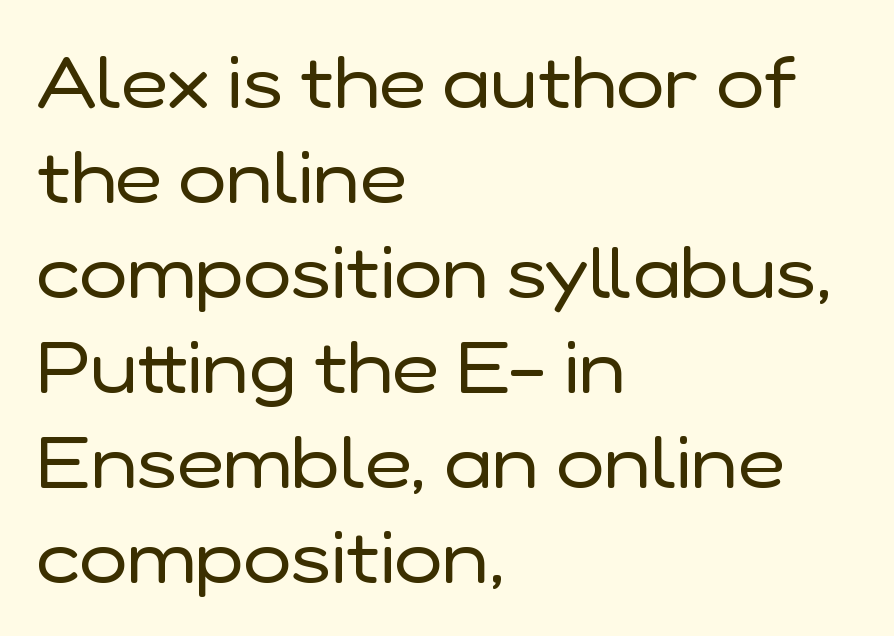
The image shows 72 px regular-weight sans-serif type, upright; set left-aligned, normal line spacing (1.32x), normal letter spacing, not underlined; low stroke contrast and a medium x-height.
